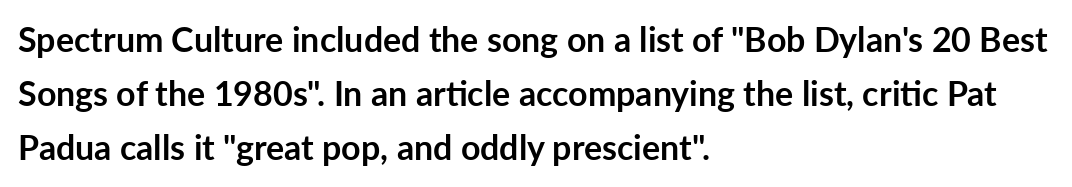
The image shows 34 px semibold sans-serif type, upright; set left-aligned, normal line spacing (1.59x), normal letter spacing, not underlined; low stroke contrast and a medium x-height.
